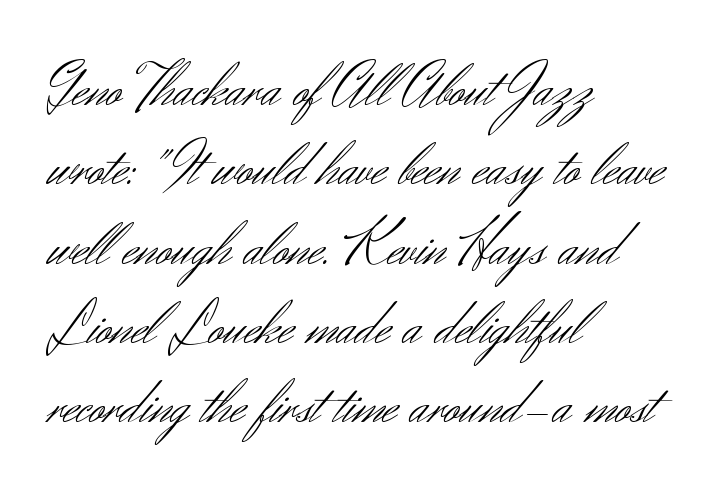
{"serif": "no", "bold": "no", "weight": "light", "width": "normal", "stroke_contrast": "medium", "x_height": "small", "monospaced": "no", "underline": "no", "align": "left", "line_spacing": "normal", "line_spacing_ratio": 1.28, "letter_spacing": "normal", "letter_spacing_em": 0.0, "glyph_px": 62}
